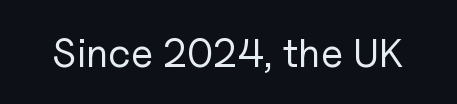
{"serif": "no", "italic": "no", "bold": "no", "weight": "regular", "width": "normal", "stroke_contrast": "low", "x_height": "medium", "monospaced": "no", "underline": "no", "letter_spacing": "normal", "letter_spacing_em": 0.0, "glyph_px": 41}
